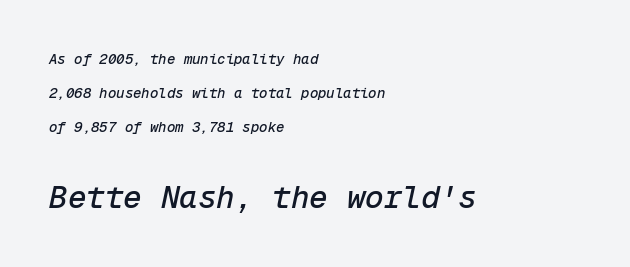
{"italic": "yes", "lean": "right", "slant_degrees": 12, "width": "normal", "stroke_contrast": "low", "x_height": "medium", "monospaced": "yes", "underline": "no", "align": "left", "line_spacing": "loose", "line_spacing_ratio": 2.43, "letter_spacing": "normal", "letter_spacing_em": 0.0, "larger_block": "second", "size_ratio": 2.21, "glyph_px": 31}
